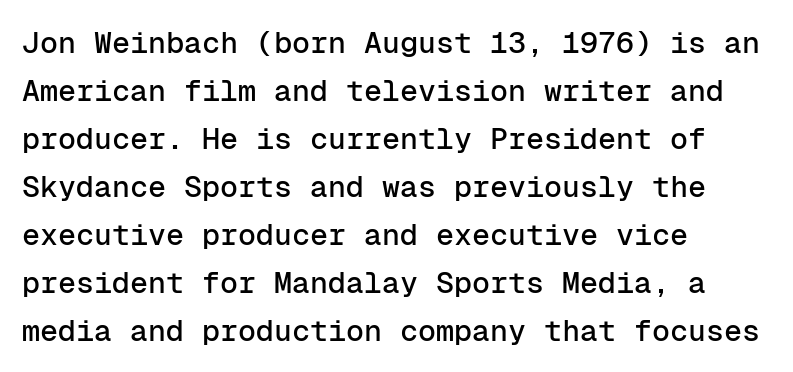
The image shows 30 px sans-serif type, upright, monospaced; set left-aligned, normal line spacing (1.6x), normal letter spacing, not underlined; low stroke contrast and a medium x-height.
